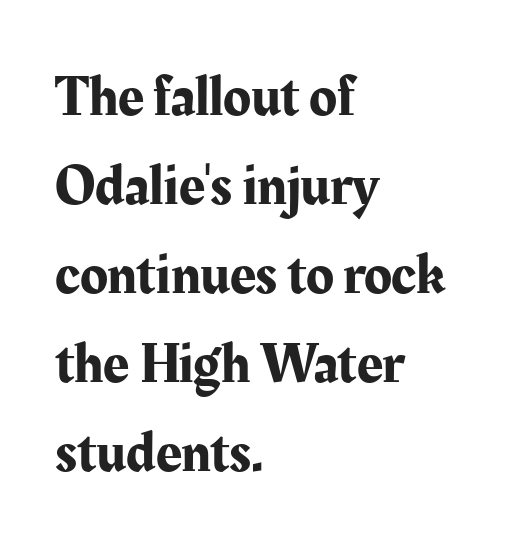
The image shows 57 px serif type, upright; set left-aligned, normal line spacing (1.56x), normal letter spacing, not underlined; medium stroke contrast and a medium x-height.
